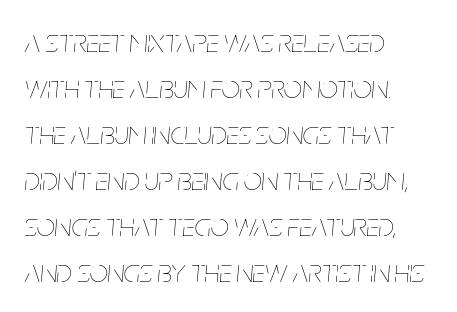
The image shows 32 px thin, condensed type, italic (leaning right); set left-aligned, normal line spacing (1.44x), normal letter spacing, not underlined; low stroke contrast and a large x-height.
